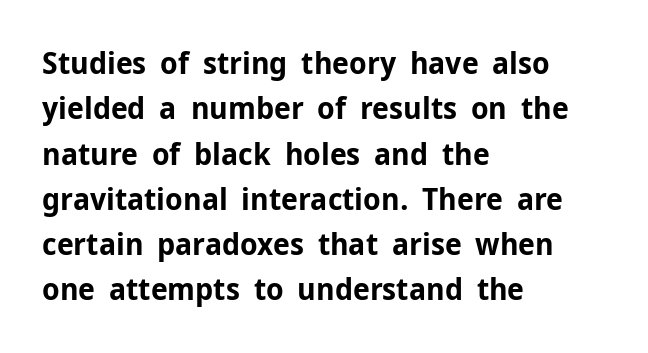
The image shows 31 px bold sans-serif type, upright; set left-aligned, normal line spacing (1.46x), normal letter spacing, not underlined; low stroke contrast and a medium x-height.
